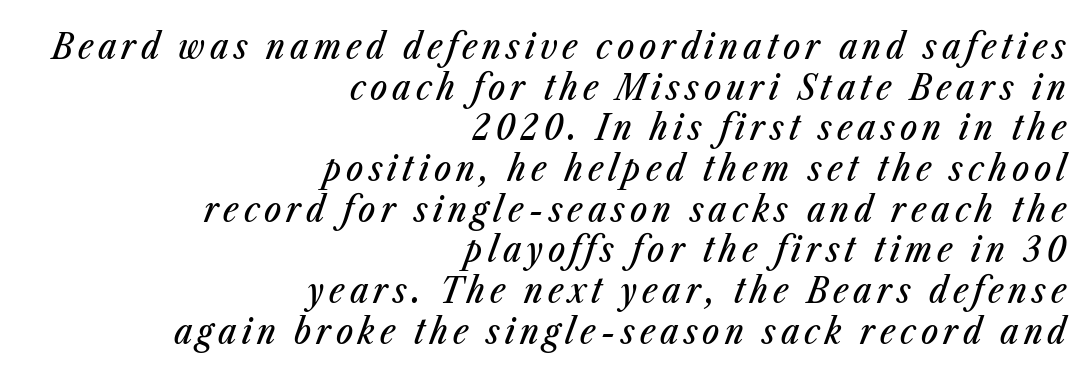
If you drew a line through each stem, it would be angled. Is there much room between lines? No — they nearly touch. A student would call this right alignment; a typographer would say flush right, rag left. Is this a fixed-width face? No — the glyphs have proportional, varying widths.
